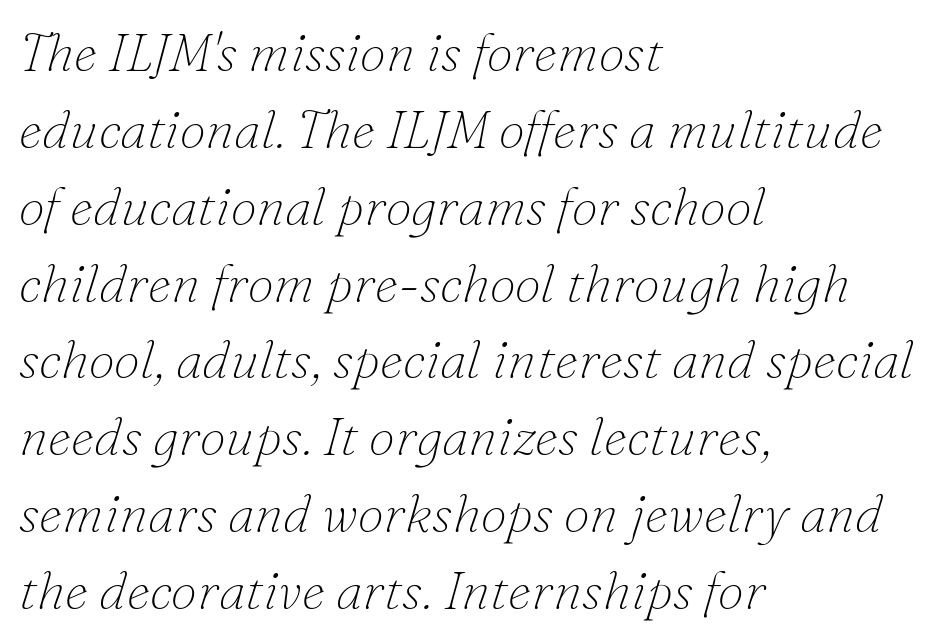
{"serif": "yes", "italic": "yes", "lean": "right", "slant_degrees": 16, "bold": "no", "weight": "thin", "width": "normal", "stroke_contrast": "low", "x_height": "small", "monospaced": "no", "underline": "no", "align": "left", "line_spacing": "normal", "line_spacing_ratio": 1.45, "letter_spacing": "normal", "letter_spacing_em": 0.0, "glyph_px": 53}
